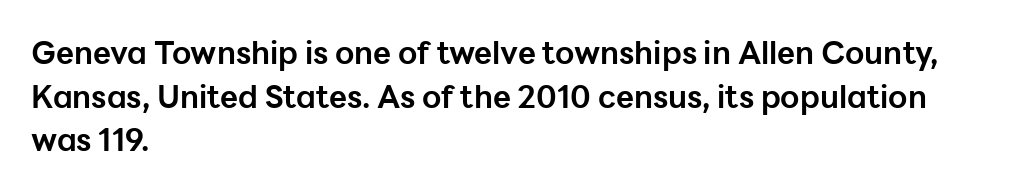
One-word summary of the alignment: left. Bare-footed words on every line. Here the glyphs are tracked normally, forming tight word shapes. A typesetter would call this proportional, since set widths differ per character.
